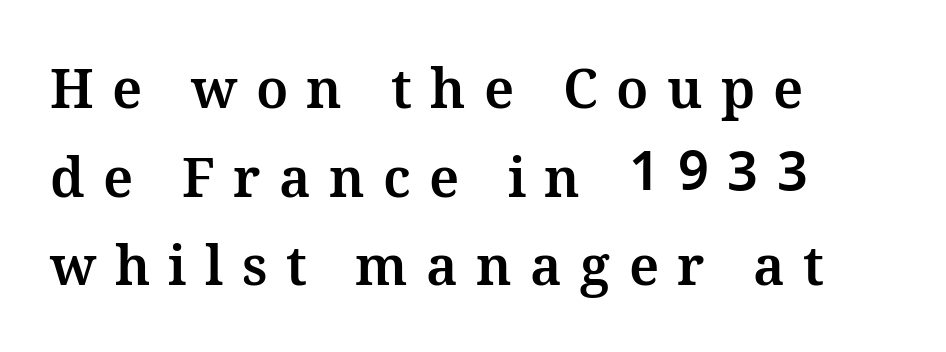
{"italic": "no", "bold": "yes", "weight": "bold", "width": "normal", "stroke_contrast": "medium", "x_height": "medium", "monospaced": "no", "underline": "no", "align": "left", "line_spacing": "normal", "line_spacing_ratio": 1.64, "letter_spacing": "wide", "letter_spacing_em": 0.34, "glyph_px": 54}
